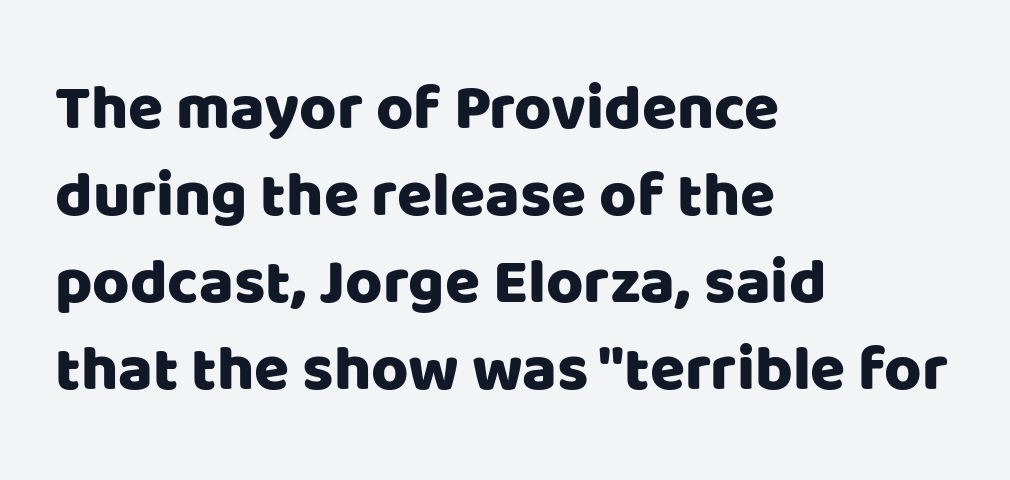
{"serif": "no", "italic": "no", "width": "normal", "stroke_contrast": "low", "x_height": "large", "monospaced": "no", "underline": "no", "align": "left", "line_spacing": "normal", "line_spacing_ratio": 1.36, "letter_spacing": "normal", "letter_spacing_em": 0.0, "glyph_px": 64}
